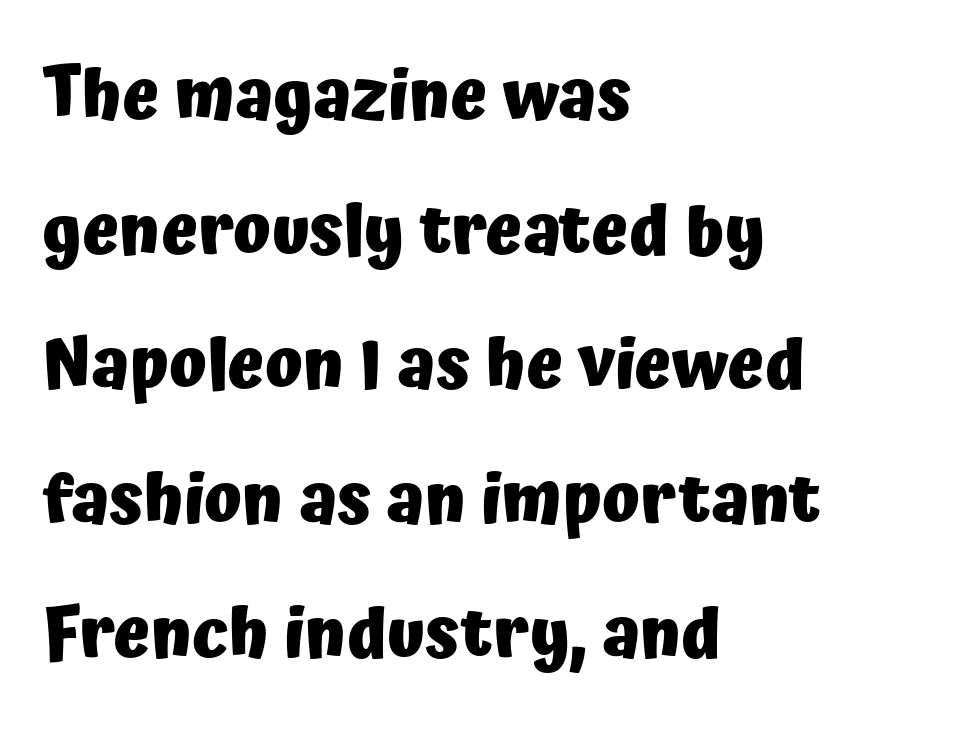
You could fit nearly another row in the gap between these rows. When letters stand straight like this, we call the style roman or upright. Spacing between characters is what you'd get straight out of the box. Check the space under the baseline: it is left empty.
